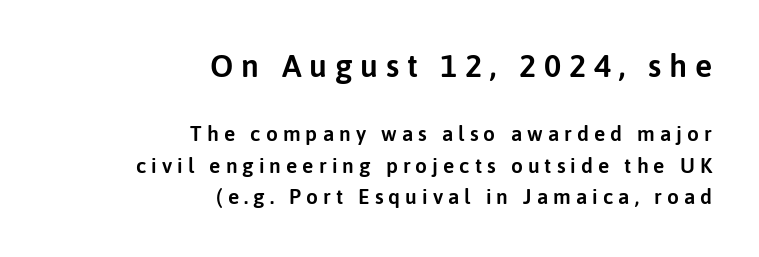
The image shows 32 px sans-serif type, upright; set right-aligned, normal line spacing (1.51x), unusually wide letter spacing (+0.24 em), not underlined; the first (top) block is 1.52x larger; low stroke contrast and a medium x-height.
